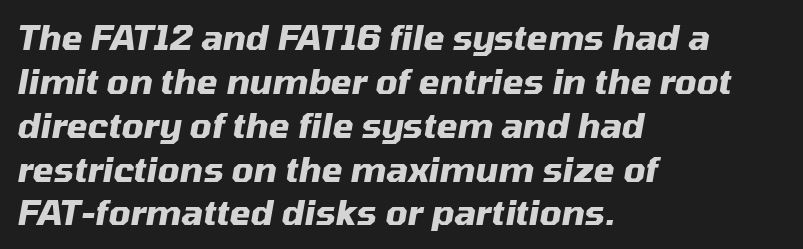
Designer's note — italics engaged. These lines are rendered in a variable-pitch font. Check the space under the baseline: it is left empty. Caption: standard tracking, unaltered. Does the copy run flush right? No — it runs flush left.
